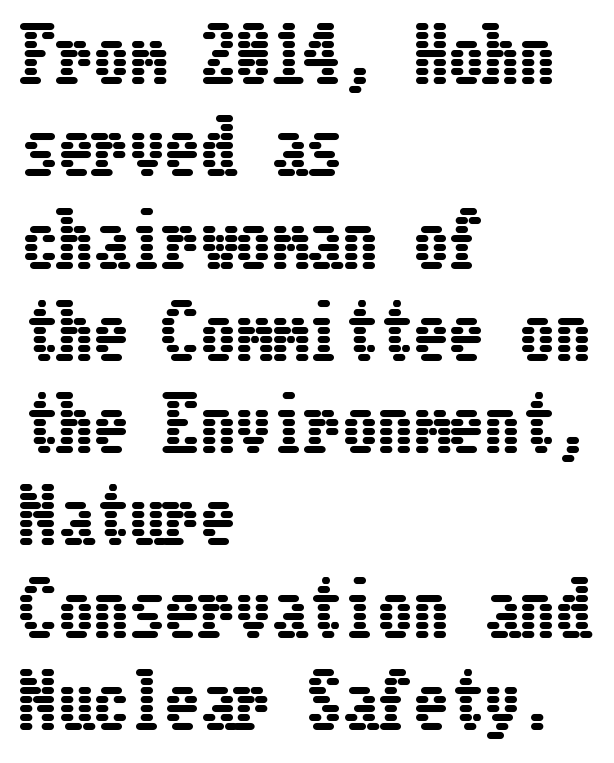
Q: Is the text italic (slanted)? A: No, it is upright.
Q: Is the text underlined? A: No.
Q: How is the paragraph aligned? A: Left-aligned.
Q: Is the spacing between letters normal or unusually wide? A: Normal.
Q: Is the spacing between lines tight, normal or loose? A: Normal.
Q: Width (condensed, normal, or wide)? A: Condensed.
Q: Stroke contrast? A: Low.
Q: x-height? A: Medium.
